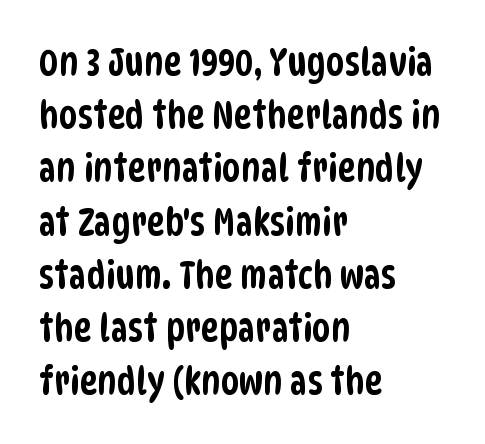
The image shows 38 px condensed sans-serif type; set left-aligned, normal line spacing (1.4x), normal letter spacing, not underlined; low stroke contrast and a large x-height.
